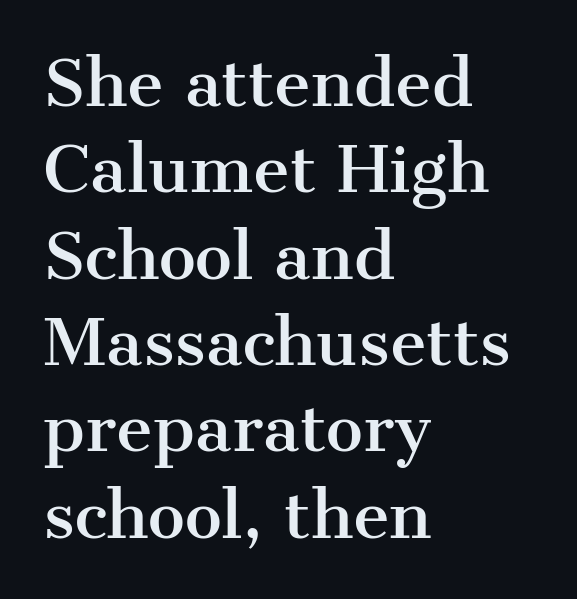
The image shows 63 px serif type, upright; set left-aligned, normal line spacing (1.37x), normal letter spacing, not underlined; medium stroke contrast and a medium x-height.
